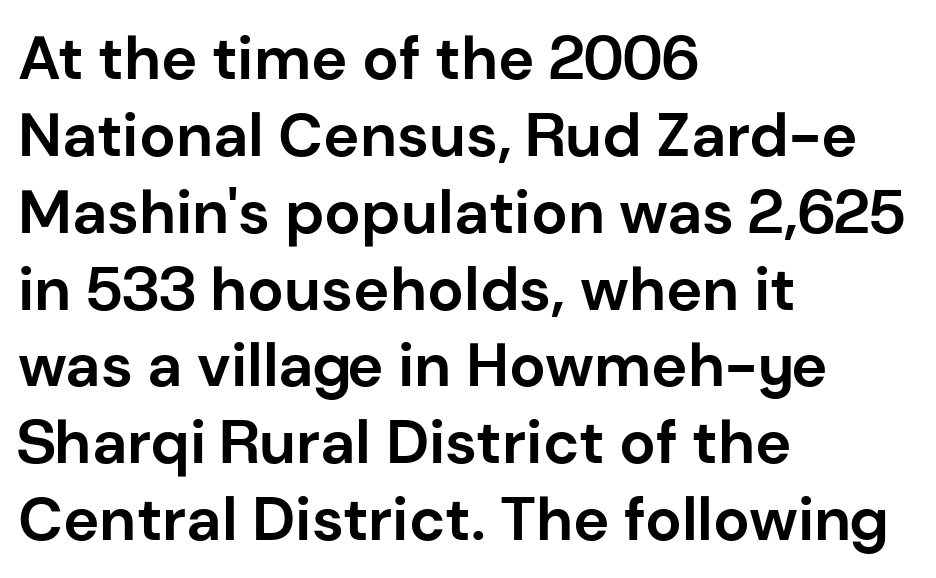
{"serif": "no", "italic": "no", "bold": "yes", "weight": "bold", "width": "normal", "stroke_contrast": "low", "x_height": "medium", "monospaced": "no", "underline": "no", "align": "left", "line_spacing": "normal", "line_spacing_ratio": 1.26, "letter_spacing": "normal", "letter_spacing_em": 0.0, "glyph_px": 61}
